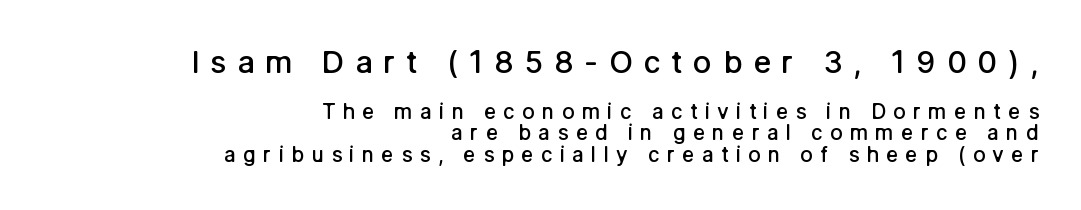
{"serif": "no", "italic": "no", "bold": "semi", "weight": "semibold", "width": "normal", "stroke_contrast": "low", "x_height": "medium", "monospaced": "no", "underline": "no", "align": "right", "line_spacing": "tight", "line_spacing_ratio": 1.01, "letter_spacing": "wide", "letter_spacing_em": 0.34, "larger_block": "first", "size_ratio": 1.48, "glyph_px": 31}
